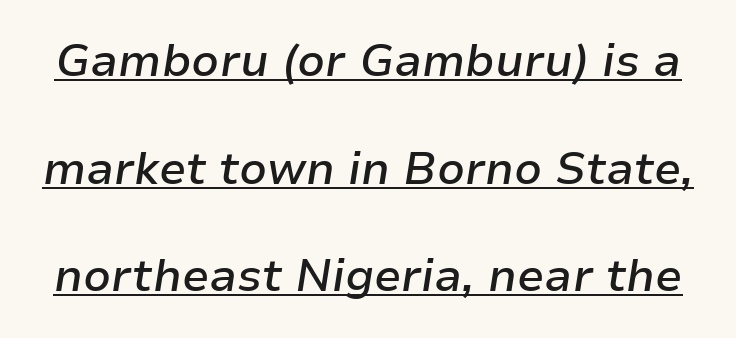
The image shows 45 px semibold type, italic (leaning right); set loose line spacing (2.39x), normal letter spacing, underlined; low stroke contrast and a medium x-height.
